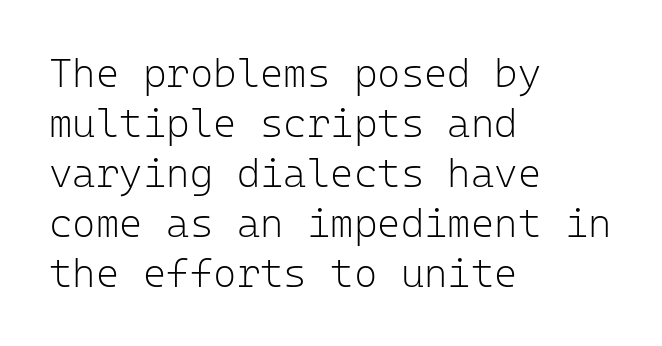
The image shows 40 px light sans-serif type, upright, monospaced; set left-aligned, normal line spacing (1.25x), normal letter spacing, not underlined; low stroke contrast and a medium x-height.
